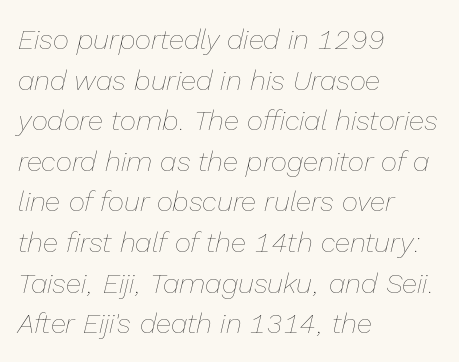
{"italic": "yes", "lean": "right", "slant_degrees": 13, "bold": "no", "weight": "thin", "width": "normal", "stroke_contrast": "low", "x_height": "medium", "monospaced": "no", "underline": "no", "align": "left", "line_spacing": "normal", "line_spacing_ratio": 1.45, "letter_spacing": "normal", "letter_spacing_em": 0.0, "glyph_px": 28}
